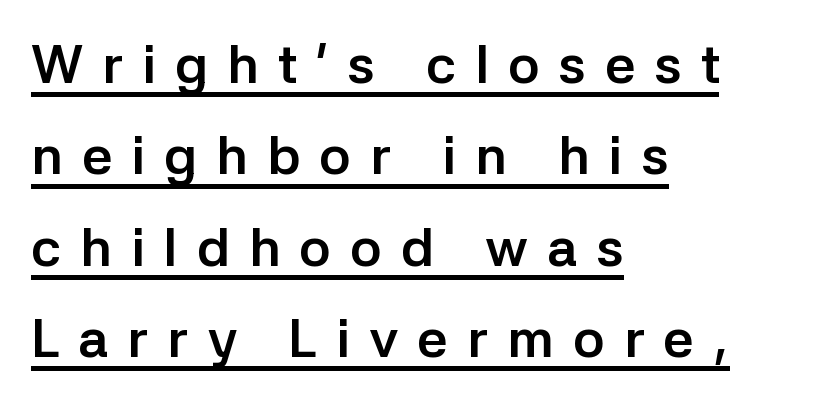
The characters look thick and weighty, a clear bold. You can see a thin bar hugging the bottom of the glyphs. The face used here is a sans, in the tradition of grotesques and geometrics. Typeset ragged right — the left edge is the straight one. Upright lettering throughout. The leading is moderate, giving the passage an even texture.
